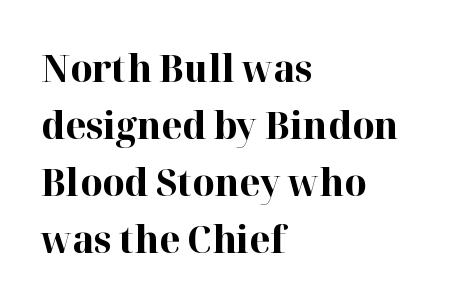
The space beneath each line is pristine and unruled. This is heavy type, rendered in bold. Caption: standard tracking, unaltered. The face used here is proportionally spaced, like ordinary book or web type. Yep, those are serifs on the letters. Leading matches the norm, producing a regular column.
